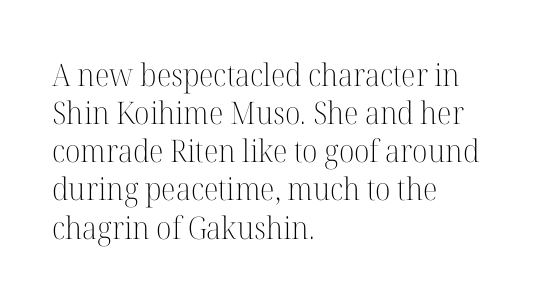
Q: Is the text bold? A: No.
Q: Is the text italic (slanted)? A: No, it is upright.
Q: Is the typeface a serif or a sans-serif typeface? A: Serif.
Q: Is the text underlined? A: No.
Q: How is the paragraph aligned? A: Left-aligned.
Q: Is the spacing between letters normal or unusually wide? A: Normal.
Q: Width (condensed, normal, or wide)? A: Normal.
Q: Stroke contrast? A: High.
Q: x-height? A: Medium.
Q: Monospaced? A: No.
